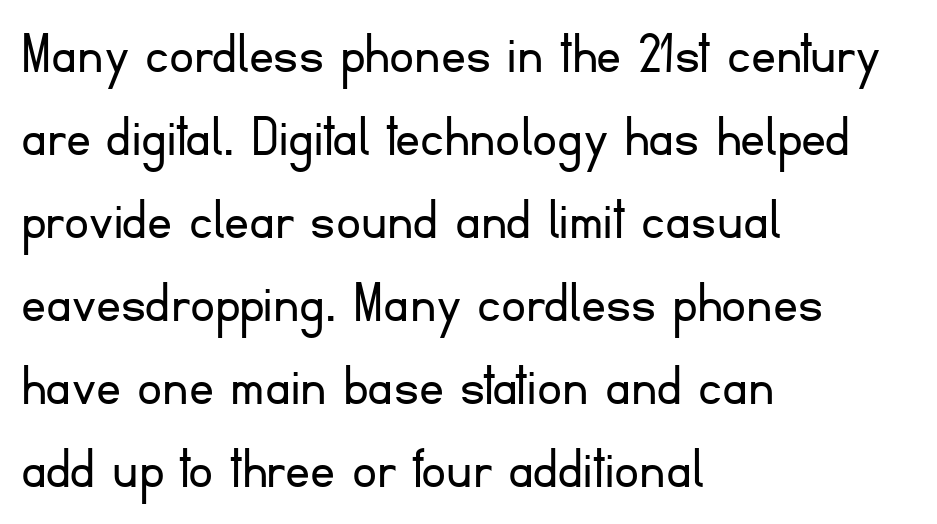
The image shows 62 px light sans-serif type, upright; set left-aligned, normal line spacing (1.34x), normal letter spacing, not underlined; low stroke contrast and a small x-height.
